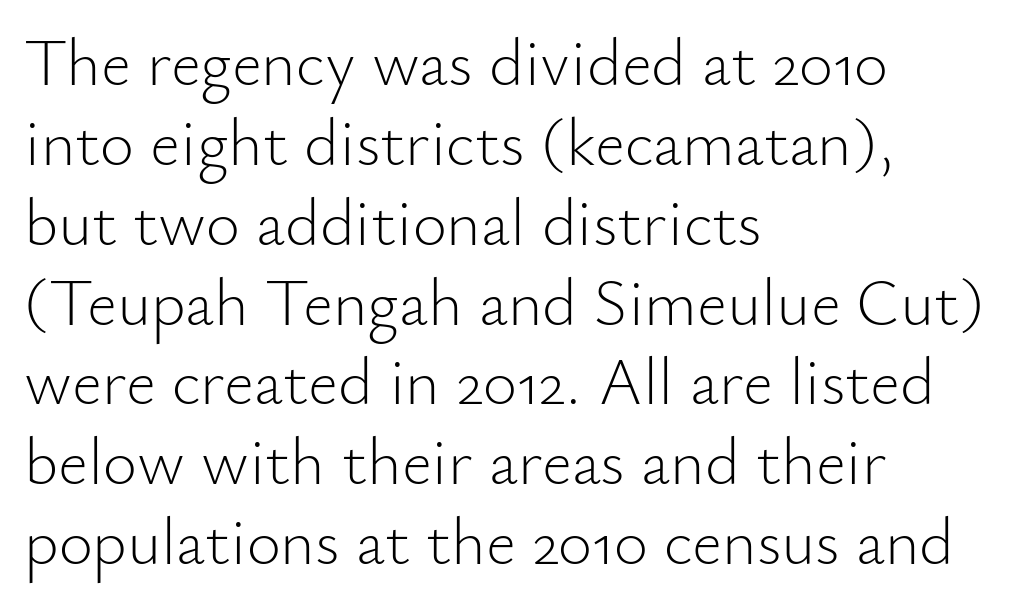
{"serif": "no", "italic": "no", "bold": "no", "weight": "light", "width": "normal", "stroke_contrast": "low", "x_height": "small", "monospaced": "no", "underline": "no", "align": "left", "line_spacing_ratio": 1.21, "letter_spacing": "normal", "letter_spacing_em": 0.0, "glyph_px": 66}
